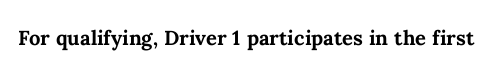
What stands out about the letter spacing? Nothing — it is the standard amount. No italicization has been applied; the sample stays upright. The gap between lines stays unmarked. Thick stems and heavy bowls — unmistakably bold.
